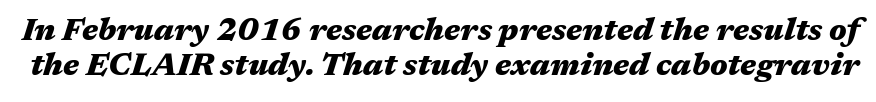
Proportional: the letters do not fall into vertical columns. Check the space under the baseline: it is left empty. Compared with an ordinary text face, these strokes are far heavier — a full bold. A typesetter would mark this as italic. These lines huddle together more closely than default settings would place them. Words appear dense and cohesive because spacing is normal.
